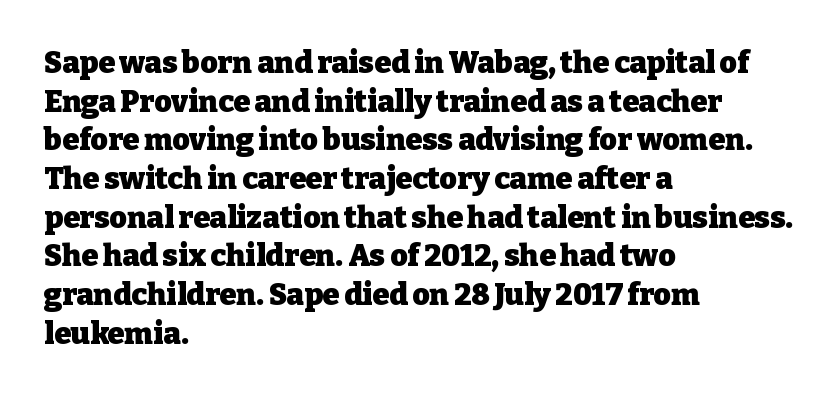
This sample uses an upright cut, with every glyph sitting square on the baseline. Look at the bottom of the vertical strokes: they flare into serifs here. Whoever set this chose a conventional vertical rhythm. In terms of letterspacing, this is plain default setting.
